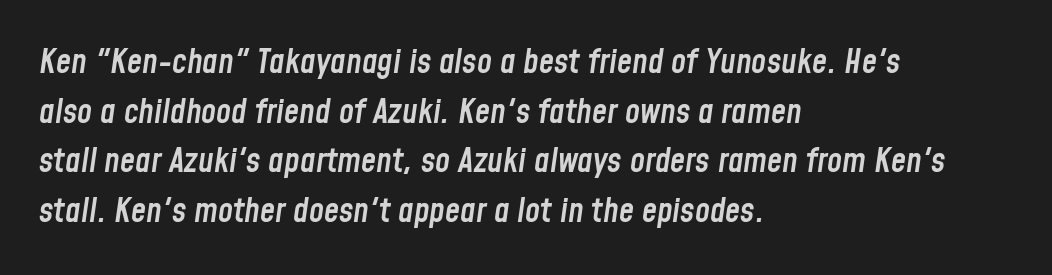
{"italic": "yes", "lean": "right", "slant_degrees": 8, "bold": "semi", "weight": "semibold", "width": "condensed", "stroke_contrast": "low", "x_height": "medium", "monospaced": "no", "underline": "no", "align": "left", "line_spacing": "normal", "line_spacing_ratio": 1.46, "letter_spacing": "normal", "letter_spacing_em": 0.0, "glyph_px": 34}
